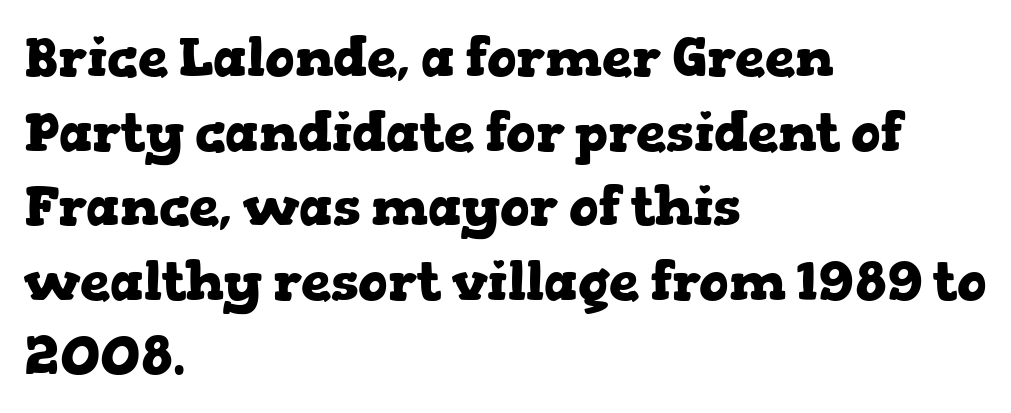
{"serif": "yes", "italic": "no", "bold": "yes", "weight": "heavy", "width": "wide", "stroke_contrast": "low", "x_height": "medium", "monospaced": "no", "underline": "no", "align": "left", "line_spacing": "normal", "line_spacing_ratio": 1.38, "letter_spacing": "normal", "letter_spacing_em": 0.0, "glyph_px": 54}
